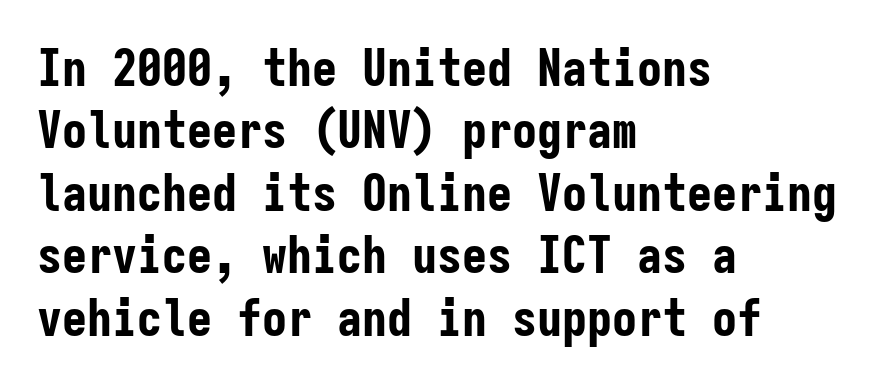
Q: Is the text bold? A: Yes.
Q: Is the text italic (slanted)? A: No, it is upright.
Q: Is the typeface a serif or a sans-serif typeface? A: Sans-serif.
Q: Is the text underlined? A: No.
Q: How is the paragraph aligned? A: Left-aligned.
Q: Is the spacing between letters normal or unusually wide? A: Normal.
Q: Is the spacing between lines tight, normal or loose? A: Normal.
Q: Width (condensed, normal, or wide)? A: Condensed.
Q: Stroke contrast? A: Low.
Q: x-height? A: Medium.
Q: Monospaced? A: Yes.
